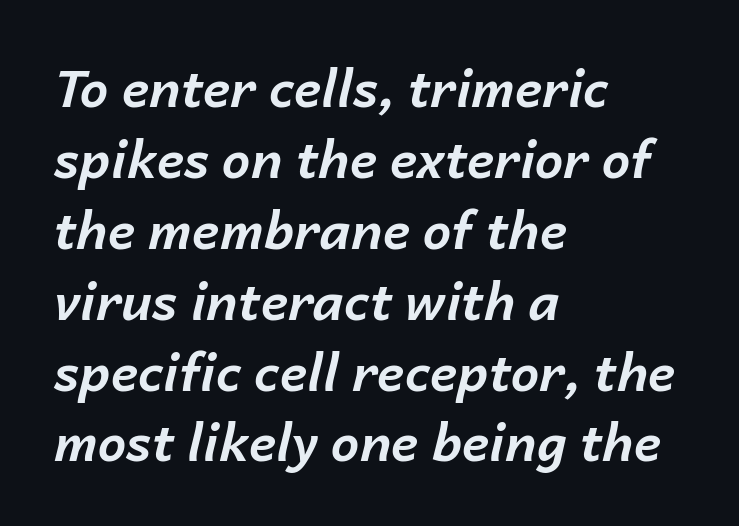
{"italic": "yes", "lean": "right", "slant_degrees": 14, "bold": "yes", "weight": "bold", "width": "normal", "stroke_contrast": "low", "x_height": "medium", "monospaced": "no", "underline": "no", "align": "left", "line_spacing": "normal", "line_spacing_ratio": 1.39, "letter_spacing": "normal", "letter_spacing_em": 0.0, "glyph_px": 51}
